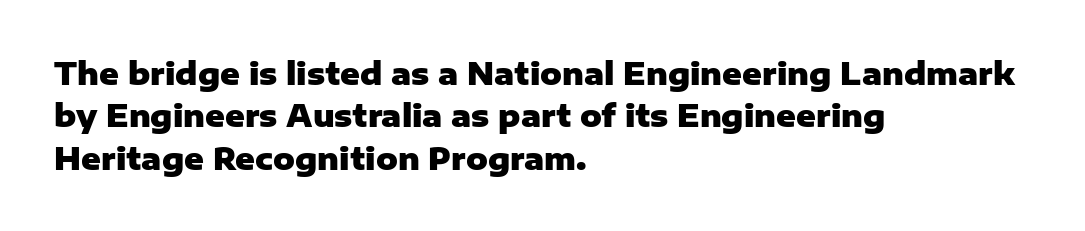
Q: Is the text bold? A: Yes.
Q: Is the text italic (slanted)? A: No, it is upright.
Q: Is the typeface a serif or a sans-serif typeface? A: Sans-serif.
Q: Is the text underlined? A: No.
Q: How is the paragraph aligned? A: Left-aligned.
Q: Is the spacing between letters normal or unusually wide? A: Normal.
Q: Is the spacing between lines tight, normal or loose? A: Normal.
Q: Width (condensed, normal, or wide)? A: Normal.
Q: Stroke contrast? A: Low.
Q: x-height? A: Medium.
Q: Monospaced? A: No.
